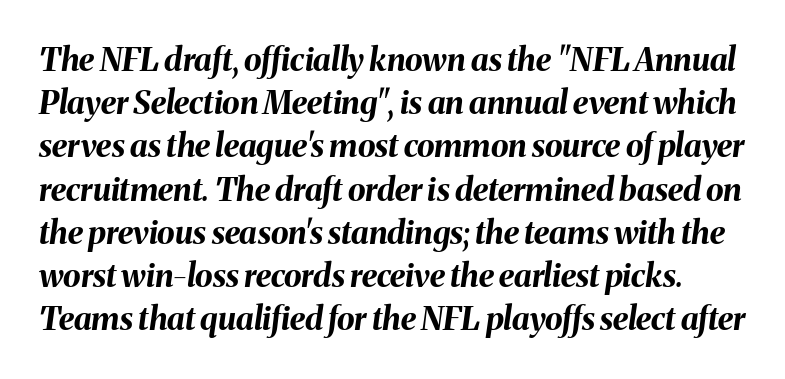
Q: Is the text bold? A: Yes.
Q: Is the text italic (slanted)? A: Yes, it leans right by about 8 degrees.
Q: Is the text underlined? A: No.
Q: Is the spacing between letters normal or unusually wide? A: Normal.
Q: Is the spacing between lines tight, normal or loose? A: Normal.
Q: Width (condensed, normal, or wide)? A: Normal.
Q: Stroke contrast? A: Medium.
Q: x-height? A: Medium.
Q: Monospaced? A: No.
